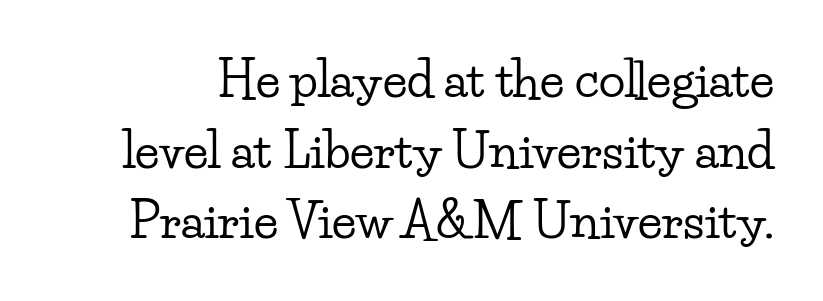
Letters rest on an invisible, unmarked baseline. The gaps between neighbouring characters are ordinary and unremarkable. Leading: standard. The text was rendered using a seriffed face with decorative stroke endings. Unlike italic type, these characters show no tilt at all. Each letter keeps its own natural width here, so spacing adapts to shape.
